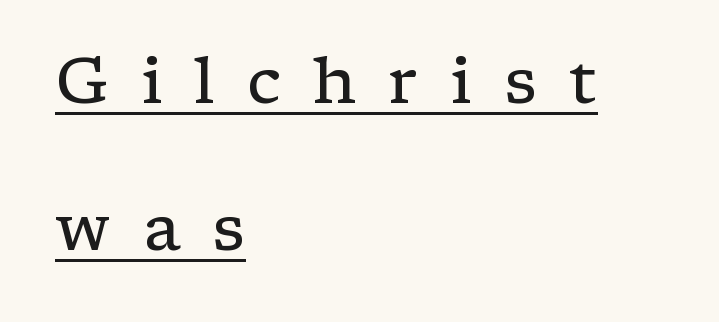
{"serif": "yes", "italic": "no", "bold": "no", "weight": "regular", "width": "wide", "stroke_contrast": "low", "x_height": "medium", "monospaced": "no", "underline": "yes", "align": "left", "line_spacing": "loose", "line_spacing_ratio": 2.29, "letter_spacing": "wide", "letter_spacing_em": 0.5, "glyph_px": 64}
